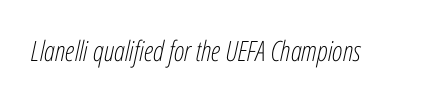
{"italic": "yes", "lean": "right", "slant_degrees": 12, "bold": "no", "weight": "light", "width": "condensed", "stroke_contrast": "low", "x_height": "medium", "monospaced": "no", "underline": "no", "letter_spacing": "normal", "letter_spacing_em": 0.0, "glyph_px": 28}
